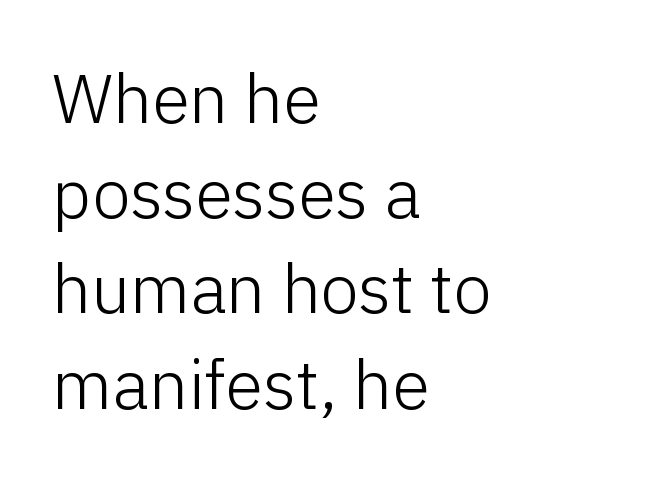
Notice how the passage keeps a crisp vertical edge on the left only. The letters carry no serifs — their stems end cleanly without finishing strokes. Varying glyph widths throughout — classic text-font behaviour. The type sits square on the baseline with zero lean. No word sits above an underline.
